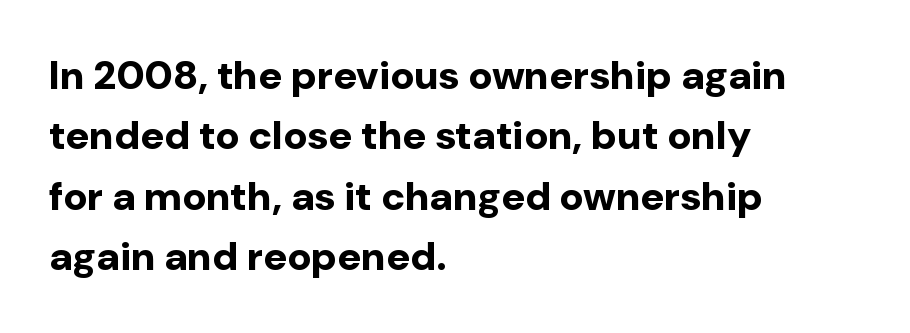
Q: Is the text bold? A: Yes.
Q: Is the text italic (slanted)? A: No, it is upright.
Q: Is the typeface a serif or a sans-serif typeface? A: Sans-serif.
Q: Is the text underlined? A: No.
Q: How is the paragraph aligned? A: Left-aligned.
Q: Is the spacing between letters normal or unusually wide? A: Normal.
Q: Is the spacing between lines tight, normal or loose? A: Normal.
Q: Width (condensed, normal, or wide)? A: Normal.
Q: Stroke contrast? A: Low.
Q: x-height? A: Medium.
Q: Monospaced? A: No.
